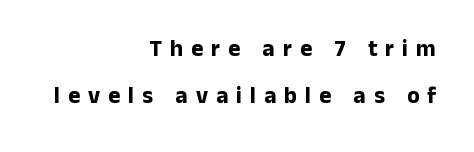
How are the letters spaced? Widely, with obvious added tracking. Regarding leading, the lines here are spaced well apart. All the whitespace from short lines collects on the left. Set as a true bold cut, around the 700 mark. Posture: vertical. Rule under the text: the space is simply empty.
